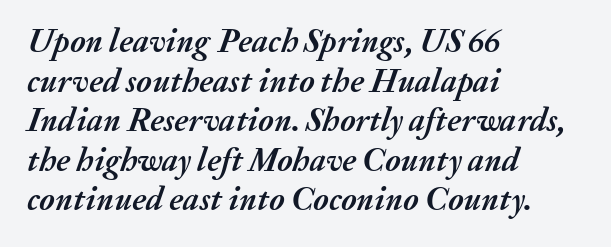
Q: Is the text bold? A: Yes.
Q: Is the text italic (slanted)? A: Yes, it leans right by about 20 degrees.
Q: Is the text underlined? A: No.
Q: How is the paragraph aligned? A: Left-aligned.
Q: Is the spacing between letters normal or unusually wide? A: Normal.
Q: Width (condensed, normal, or wide)? A: Normal.
Q: Stroke contrast? A: Medium.
Q: x-height? A: Medium.
Q: Monospaced? A: No.
